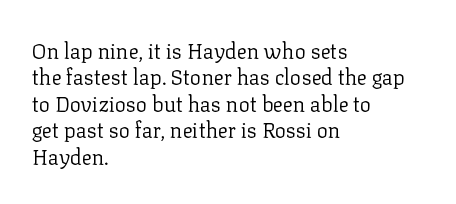
Q: Is the text bold? A: No.
Q: Is the text italic (slanted)? A: No, it is upright.
Q: Is the text underlined? A: No.
Q: How is the paragraph aligned? A: Left-aligned.
Q: Is the spacing between letters normal or unusually wide? A: Normal.
Q: Is the spacing between lines tight, normal or loose? A: Normal.
